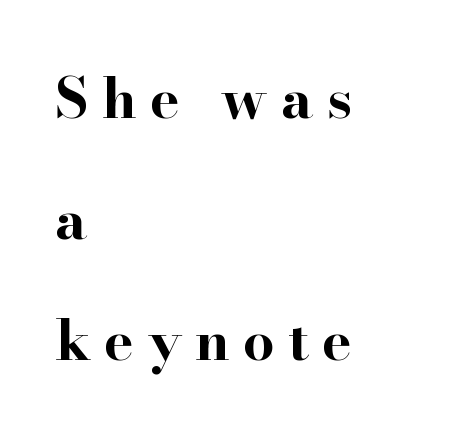
The image shows 56 px bold, wide serif type, upright; set left-aligned, loose line spacing (2.16x), unusually wide letter spacing (+0.24 em), not underlined; high stroke contrast and a small x-height.
